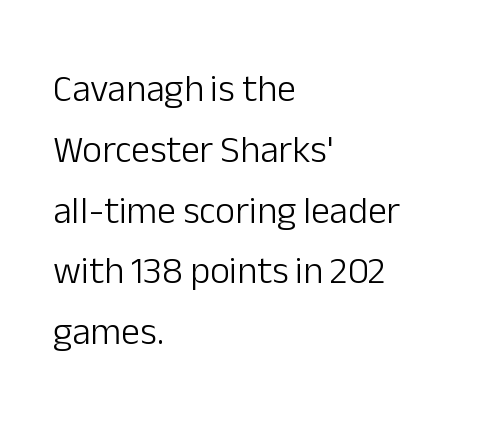
Q: Is the text bold? A: No.
Q: Is the text italic (slanted)? A: No, it is upright.
Q: Is the typeface a serif or a sans-serif typeface? A: Sans-serif.
Q: Is the text underlined? A: No.
Q: How is the paragraph aligned? A: Left-aligned.
Q: Is the spacing between letters normal or unusually wide? A: Normal.
Q: Is the spacing between lines tight, normal or loose? A: Normal.
Q: Width (condensed, normal, or wide)? A: Normal.
Q: Stroke contrast? A: Low.
Q: x-height? A: Medium.
Q: Monospaced? A: No.
